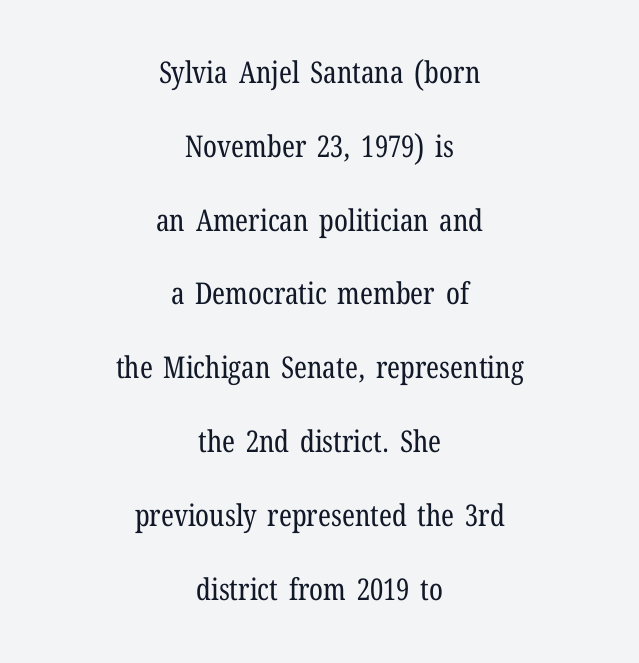
The image shows 30 px regular-weight, condensed serif type, upright; set centered, loose line spacing (2.46x), normal letter spacing, not underlined; low stroke contrast and a medium x-height.
